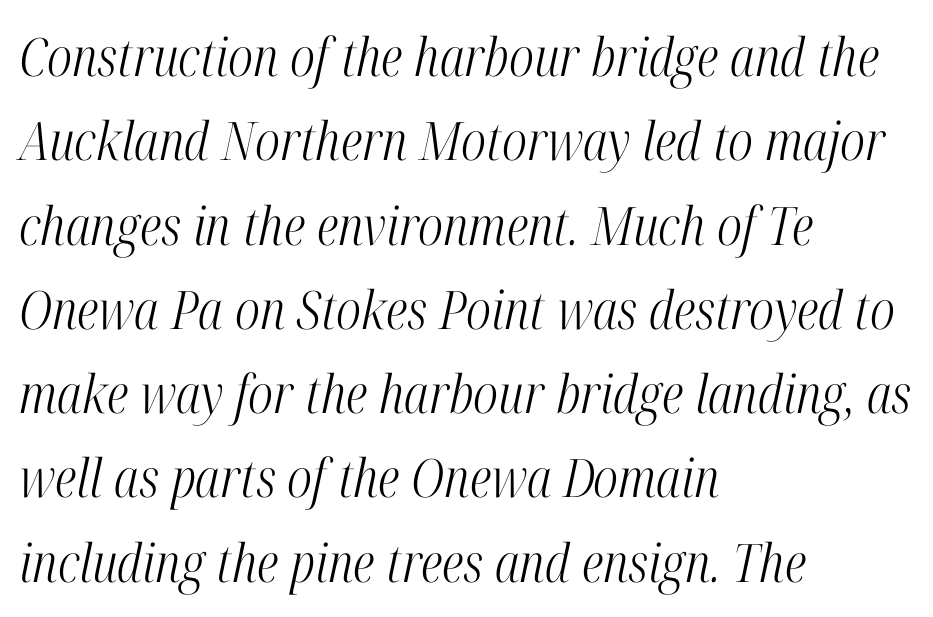
Q: Is the text bold? A: No.
Q: Is the text italic (slanted)? A: Yes, it leans right by about 12 degrees.
Q: Is the typeface a serif or a sans-serif typeface? A: Serif.
Q: Is the text underlined? A: No.
Q: How is the paragraph aligned? A: Left-aligned.
Q: Is the spacing between letters normal or unusually wide? A: Normal.
Q: Is the spacing between lines tight, normal or loose? A: Normal.
Q: Width (condensed, normal, or wide)? A: Condensed.
Q: Stroke contrast? A: High.
Q: x-height? A: Medium.
Q: Monospaced? A: No.
